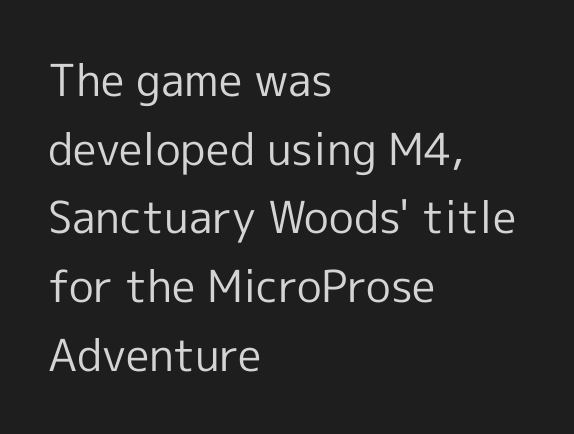
The image shows 44 px regular-weight sans-serif type, upright; set left-aligned, normal line spacing (1.56x), normal letter spacing, not underlined; a medium x-height.
